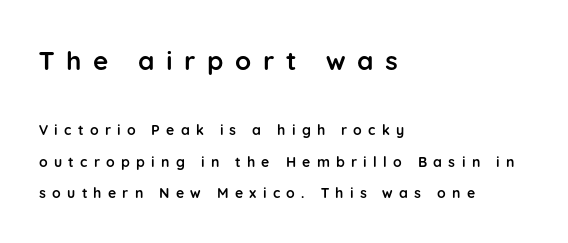
Q: Is the text bold? A: Yes.
Q: Is the text italic (slanted)? A: No, it is upright.
Q: Is the text underlined? A: No.
Q: How is the paragraph aligned? A: Left-aligned.
Q: Is the spacing between letters normal or unusually wide? A: Unusually wide.
Q: Is the spacing between lines tight, normal or loose? A: Loose.
Q: Which block of text is set in a larger size, the first (top) or the second (bottom)? A: The first (top) one.
